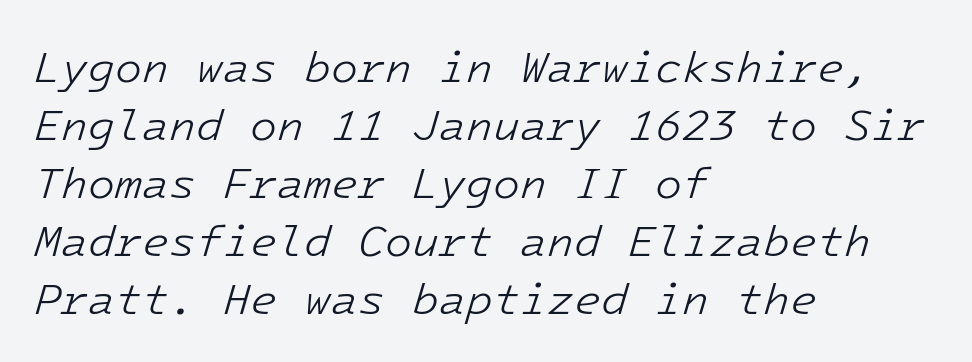
Q: Is the text bold? A: No.
Q: Is the text italic (slanted)? A: Yes, it leans right by about 16 degrees.
Q: Is the text underlined? A: No.
Q: How is the paragraph aligned? A: Left-aligned.
Q: Is the spacing between letters normal or unusually wide? A: Normal.
Q: Is the spacing between lines tight, normal or loose? A: Normal.
Q: Width (condensed, normal, or wide)? A: Normal.
Q: Stroke contrast? A: Low.
Q: x-height? A: Medium.
